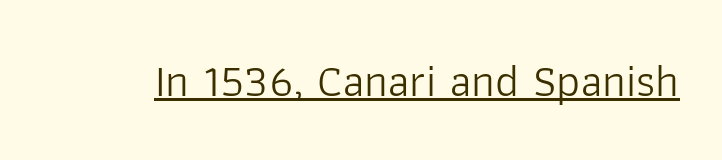
Q: Is the text bold? A: No.
Q: Is the text italic (slanted)? A: No, it is upright.
Q: Is the typeface a serif or a sans-serif typeface? A: Sans-serif.
Q: Is the text underlined? A: Yes.
Q: Is the spacing between letters normal or unusually wide? A: Normal.
Q: Width (condensed, normal, or wide)? A: Normal.
Q: Stroke contrast? A: Low.
Q: x-height? A: Medium.
Q: Monospaced? A: No.
